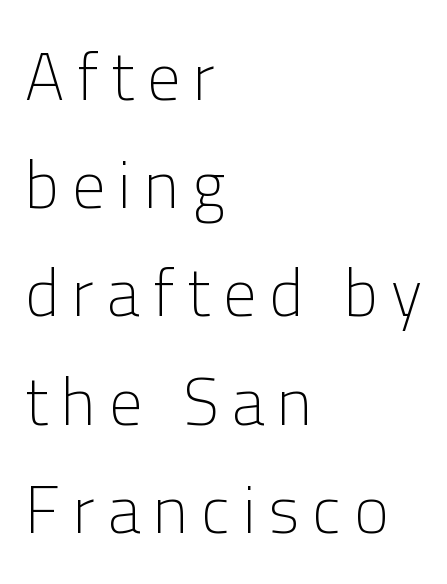
{"serif": "no", "italic": "no", "bold": "no", "weight": "light", "width": "normal", "stroke_contrast": "low", "x_height": "medium", "monospaced": "no", "underline": "no", "align": "left", "line_spacing": "normal", "line_spacing_ratio": 1.64, "letter_spacing": "wide", "letter_spacing_em": 0.2, "glyph_px": 66}
